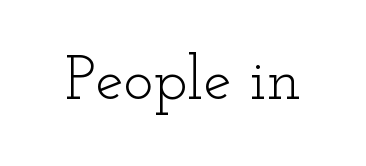
The image shows 63 px light, wide serif type, upright; set normal letter spacing, not underlined; low stroke contrast and a small x-height.
